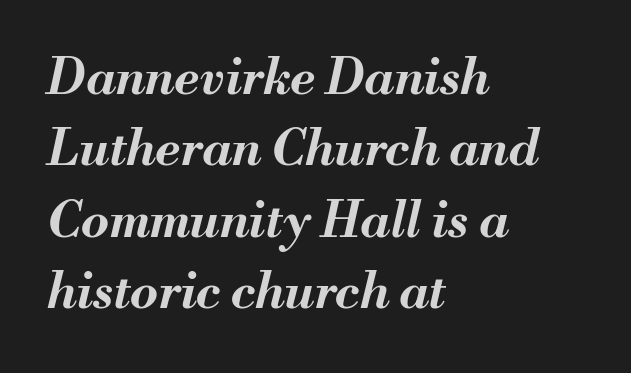
Q: Is the text bold? A: Yes.
Q: Is the text italic (slanted)? A: Yes, it leans right by about 13 degrees.
Q: Is the text underlined? A: No.
Q: How is the paragraph aligned? A: Left-aligned.
Q: Is the spacing between letters normal or unusually wide? A: Normal.
Q: Is the spacing between lines tight, normal or loose? A: Normal.
Q: Width (condensed, normal, or wide)? A: Normal.
Q: Stroke contrast? A: Medium.
Q: x-height? A: Small.
Q: Monospaced? A: No.
